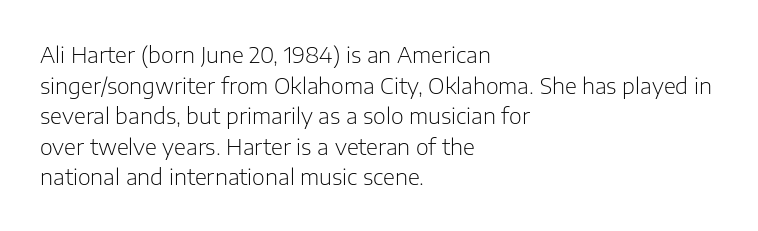
Q: Is the text bold? A: No.
Q: Is the text italic (slanted)? A: No, it is upright.
Q: Is the text underlined? A: No.
Q: How is the paragraph aligned? A: Left-aligned.
Q: Is the spacing between letters normal or unusually wide? A: Normal.
Q: Is the spacing between lines tight, normal or loose? A: Normal.
